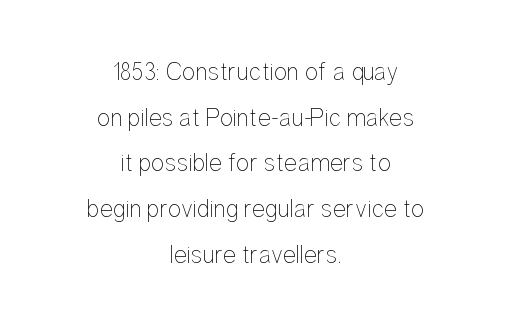
The image shows 25 px text type, upright; set centered, line spacing 1.83x, normal letter spacing, not underlined.
